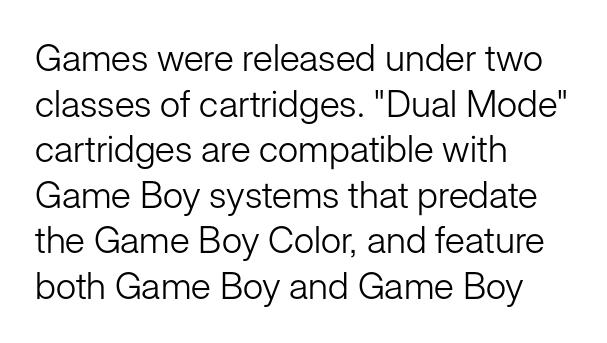
{"serif": "no", "italic": "no", "bold": "no", "weight": "light", "width": "normal", "stroke_contrast": "low", "x_height": "medium", "monospaced": "no", "underline": "no", "align": "left", "line_spacing_ratio": 1.23, "letter_spacing": "normal", "letter_spacing_em": 0.0, "glyph_px": 37}
